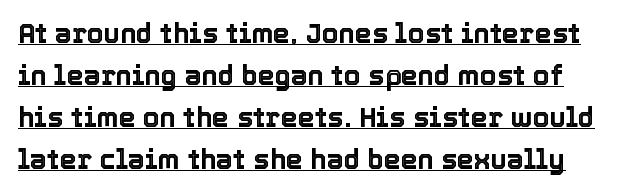
{"italic": "no", "underline": "yes", "line_spacing": "normal", "line_spacing_ratio": 1.56, "letter_spacing": "normal", "letter_spacing_em": 0.0, "glyph_px": 27}
